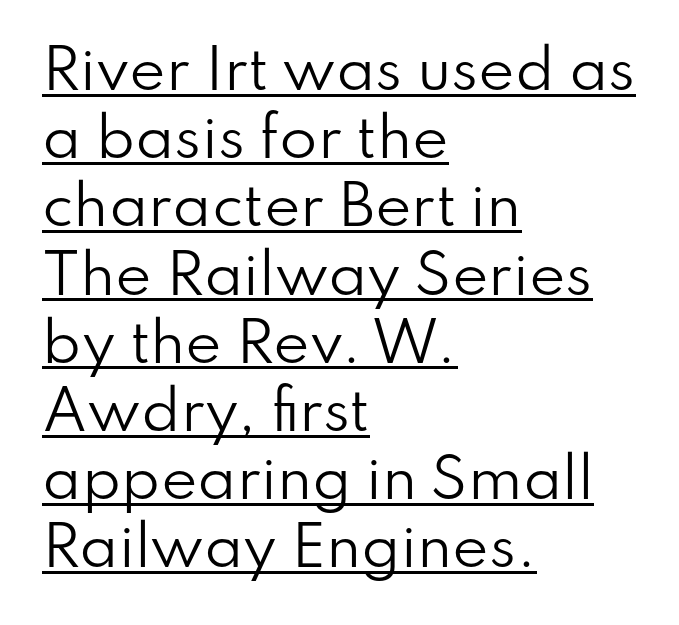
The image shows 55 px regular-weight sans-serif type, upright; set left-aligned, line spacing 1.24x, normal letter spacing, underlined; low stroke contrast and a small x-height.
